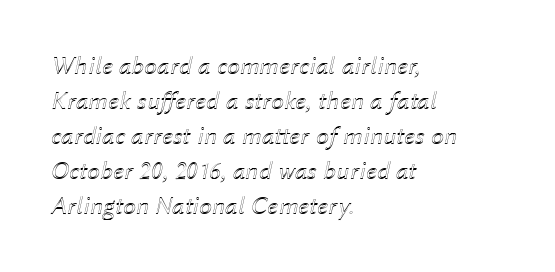
Q: Is the text italic (slanted)? A: Yes, it leans right by about 12 degrees.
Q: Is the text underlined? A: No.
Q: How is the paragraph aligned? A: Left-aligned.
Q: Is the spacing between letters normal or unusually wide? A: Normal.
Q: Is the spacing between lines tight, normal or loose? A: Normal.
